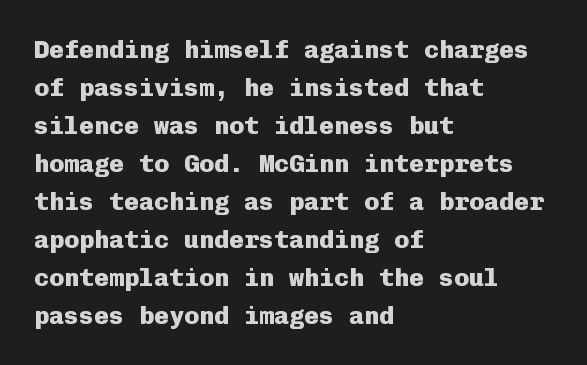
Leftover space on each line is placed entirely after the last word. Normally led — the rows are evenly, conventionally spaced. Type without underlining. Here the glyphs are tracked normally, forming tight word shapes.
